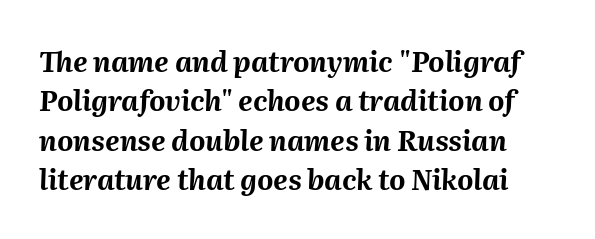
The image shows 28 px bold type, italic (leaning right); set normal line spacing (1.41x), normal letter spacing, not underlined; medium stroke contrast and a medium x-height.
